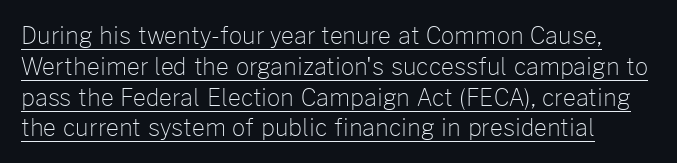
{"italic": "no", "bold": "no", "underline": "yes", "line_spacing": "normal", "line_spacing_ratio": 1.34, "letter_spacing": "normal", "letter_spacing_em": 0.0, "glyph_px": 23}
